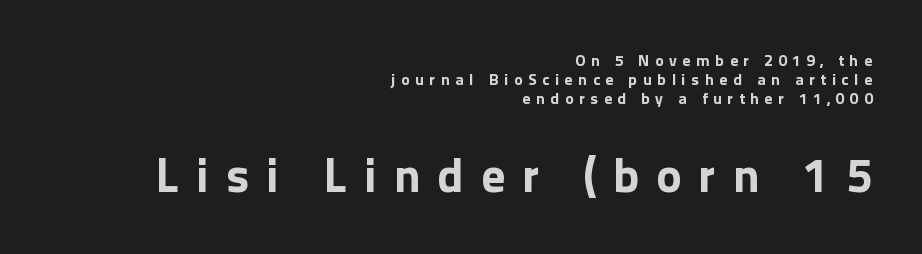
The image shows 48 px bold sans-serif type, upright; set right-aligned, line spacing 1.2x, unusually wide letter spacing (+0.35 em), not underlined; the second (bottom) block is 3.0x larger; a medium x-height.
